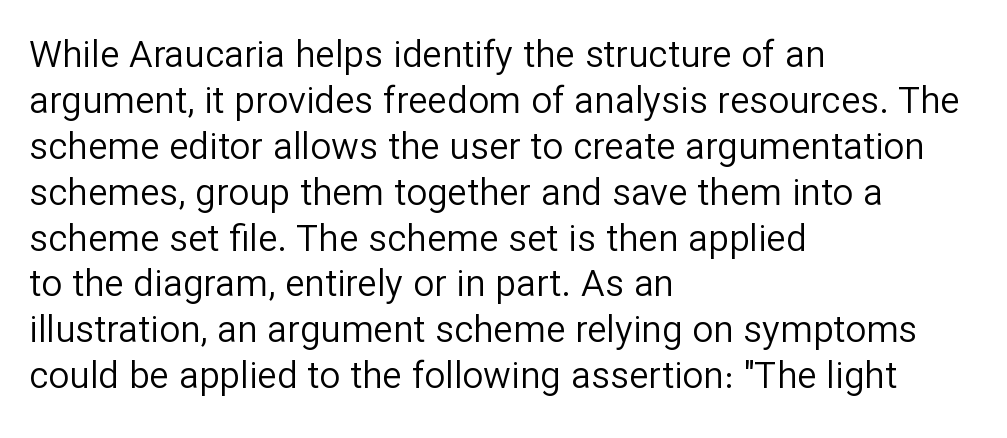
Are there feet on the stems? There aren't — it's a sans. The string is rendered with underlining switched off. Characters remain perfectly vertical along every line. Caption: multi-line text, flush left, ragged right. The letters sit at their default tracking, neither squeezed nor spread.
